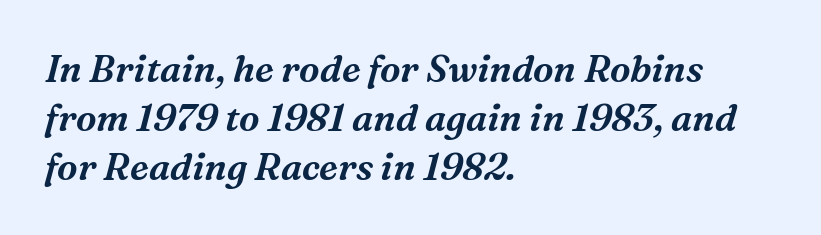
The letters sit at their default tracking, neither squeezed nor spread. Quick note: interline space is typical. Spacing verdict: proportional, widths tailored to each character. Notice how the passage keeps a crisp vertical edge on the left only. Italic: yes, the glyphs are oblique. To sum up the face: it has serifs.
